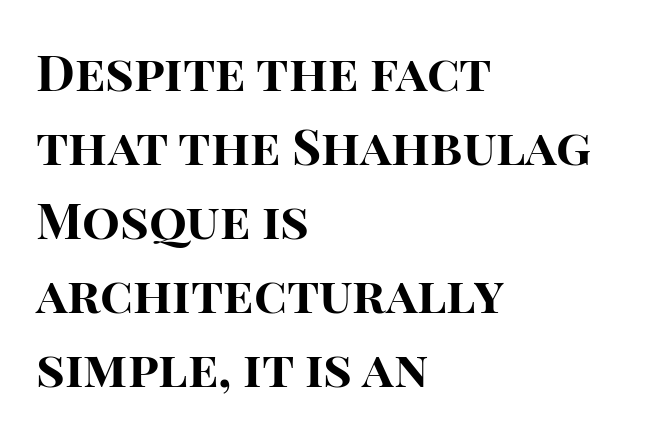
Think of a printed novel: that variable character pitch is what you see here. The passage shown is typeset with a sans-serif family. The font is running at its bold setting. The space beneath each line is pristine and unruled.
